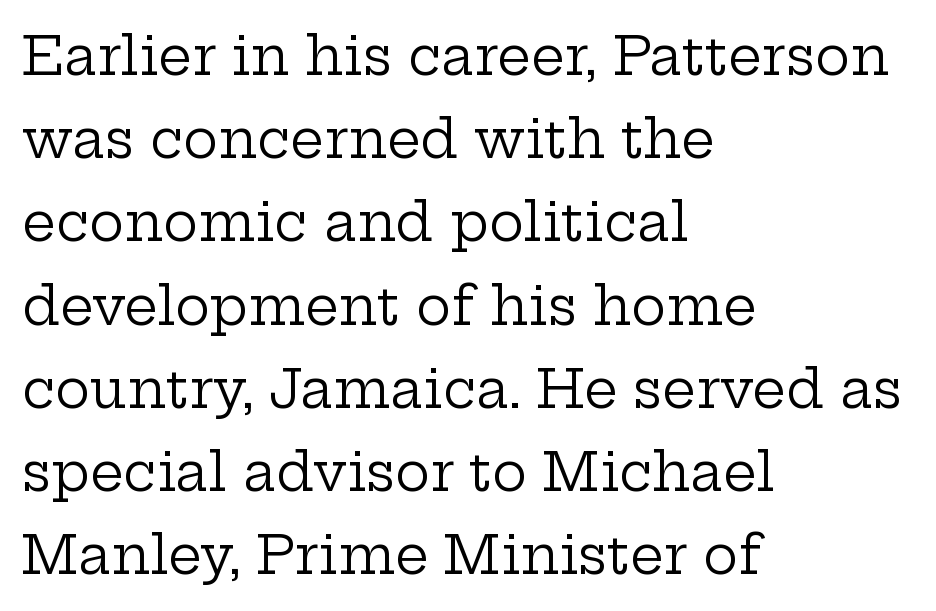
Q: Is the text bold? A: No.
Q: Is the text italic (slanted)? A: No, it is upright.
Q: Is the typeface a serif or a sans-serif typeface? A: Serif.
Q: Is the text underlined? A: No.
Q: How is the paragraph aligned? A: Left-aligned.
Q: Is the spacing between letters normal or unusually wide? A: Normal.
Q: Is the spacing between lines tight, normal or loose? A: Normal.
Q: Width (condensed, normal, or wide)? A: Wide.
Q: Stroke contrast? A: Low.
Q: x-height? A: Medium.
Q: Monospaced? A: No.
